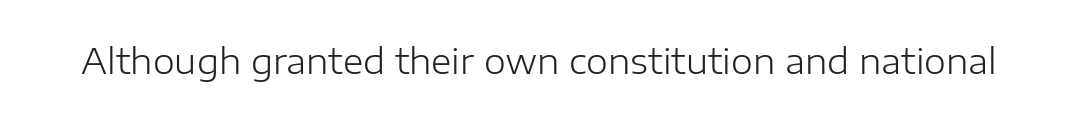
A typesetter would label this face a sans. A roman cut, with each character standing at attention. Type without underlining. Proportional: the letters do not fall into vertical columns. The characters are drawn with everyday or finer stroke widths.
